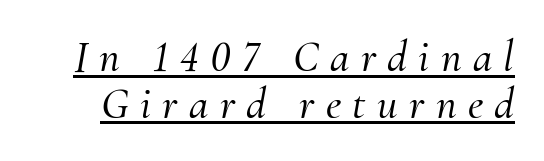
Q: Is the text italic (slanted)? A: Yes, it leans right by about 10 degrees.
Q: Is the typeface a serif or a sans-serif typeface? A: Serif.
Q: Is the text underlined? A: Yes.
Q: Is the spacing between letters normal or unusually wide? A: Unusually wide.
Q: Is the spacing between lines tight, normal or loose? A: Tight.
Q: Width (condensed, normal, or wide)? A: Normal.
Q: Stroke contrast? A: Medium.
Q: x-height? A: Small.
Q: Monospaced? A: No.
